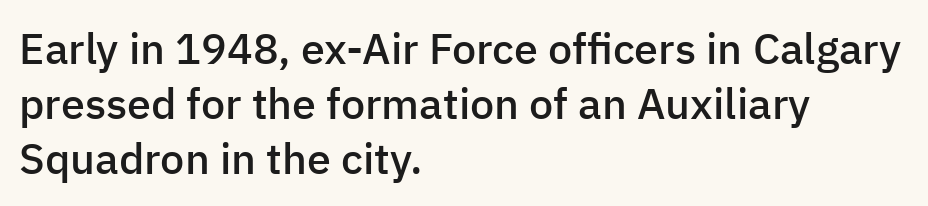
Q: Is the text bold? A: Semi-bold.
Q: Is the text italic (slanted)? A: No, it is upright.
Q: Is the typeface a serif or a sans-serif typeface? A: Sans-serif.
Q: Is the text underlined? A: No.
Q: How is the paragraph aligned? A: Left-aligned.
Q: Is the spacing between letters normal or unusually wide? A: Normal.
Q: Is the spacing between lines tight, normal or loose? A: Normal.
Q: Width (condensed, normal, or wide)? A: Normal.
Q: Stroke contrast? A: Low.
Q: x-height? A: Medium.
Q: Monospaced? A: No.
